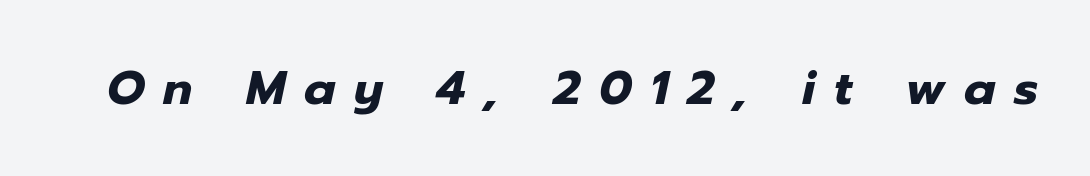
Q: Is the text bold? A: Yes.
Q: Is the text italic (slanted)? A: Yes, it leans right by about 12 degrees.
Q: Is the text underlined? A: No.
Q: Is the spacing between letters normal or unusually wide? A: Unusually wide.
Q: Width (condensed, normal, or wide)? A: Normal.
Q: Stroke contrast? A: Low.
Q: x-height? A: Medium.
Q: Monospaced? A: No.
